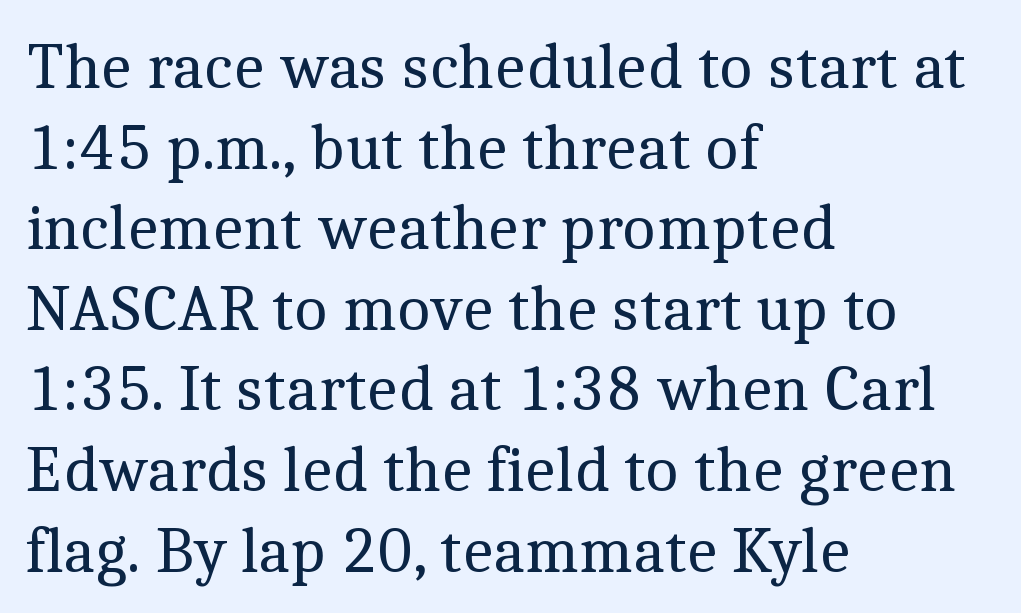
Q: Is the text bold? A: No.
Q: Is the text italic (slanted)? A: No, it is upright.
Q: Is the typeface a serif or a sans-serif typeface? A: Serif.
Q: Is the text underlined? A: No.
Q: How is the paragraph aligned? A: Left-aligned.
Q: Is the spacing between letters normal or unusually wide? A: Normal.
Q: Width (condensed, normal, or wide)? A: Normal.
Q: x-height? A: Medium.
Q: Monospaced? A: No.
